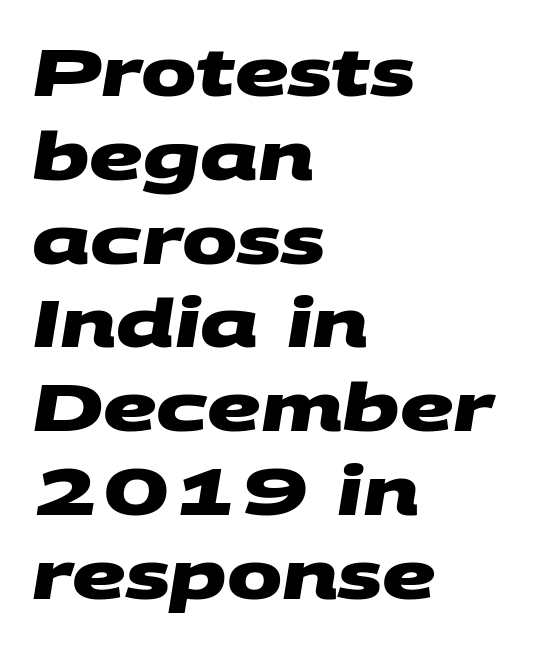
The image shows 66 px heavy, wide sans-serif type; set left-aligned, normal line spacing (1.27x), normal letter spacing, not underlined; medium stroke contrast and a large x-height.
